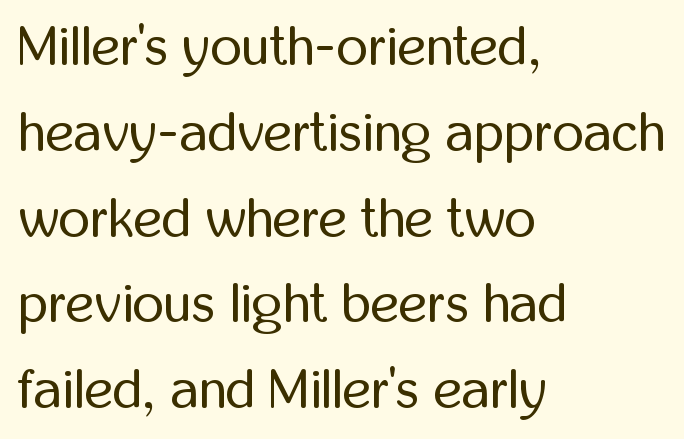
The image shows 55 px regular-weight, condensed sans-serif type, upright; set left-aligned, normal line spacing (1.56x), normal letter spacing, not underlined; low stroke contrast and a medium x-height.
